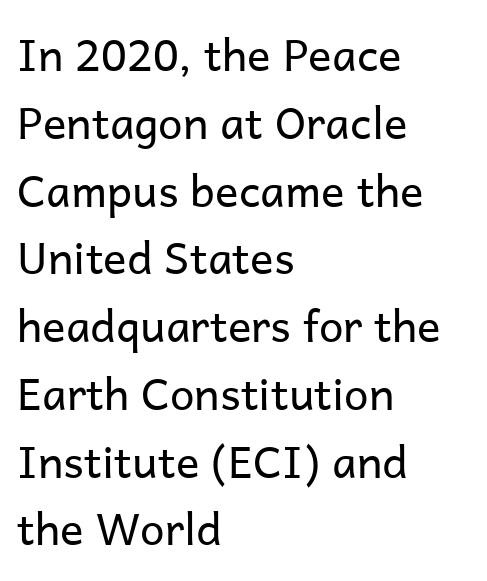
Q: Is the text bold? A: No.
Q: Is the text italic (slanted)? A: No, it is upright.
Q: Is the typeface a serif or a sans-serif typeface? A: Sans-serif.
Q: Is the text underlined? A: No.
Q: How is the paragraph aligned? A: Left-aligned.
Q: Is the spacing between letters normal or unusually wide? A: Normal.
Q: Is the spacing between lines tight, normal or loose? A: Normal.
Q: Width (condensed, normal, or wide)? A: Normal.
Q: Stroke contrast? A: Low.
Q: x-height? A: Medium.
Q: Monospaced? A: No.
